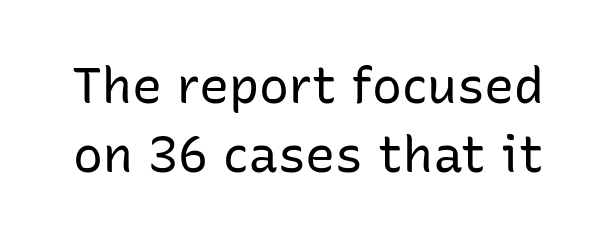
The foot of each line stays bare and open. Notice how the stems are strictly vertical — no italics here. The weight would be labelled regular, book, light, or lighter still. Is this a fixed-width face? No — the glyphs have proportional, varying widths.
